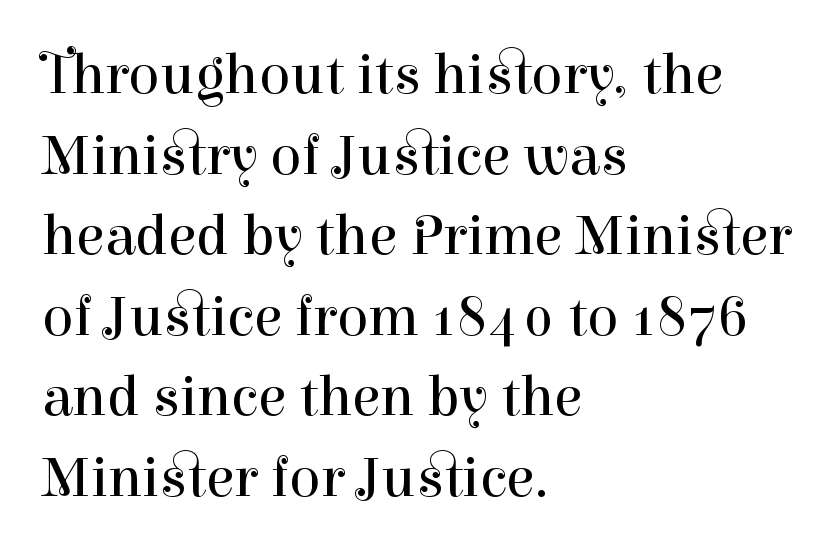
{"serif": "yes", "italic": "no", "bold": "no", "weight": "regular", "width": "normal", "stroke_contrast": "high", "x_height": "medium", "monospaced": "no", "underline": "no", "align": "left", "line_spacing": "normal", "line_spacing_ratio": 1.39, "letter_spacing": "normal", "letter_spacing_em": 0.0, "glyph_px": 58}
